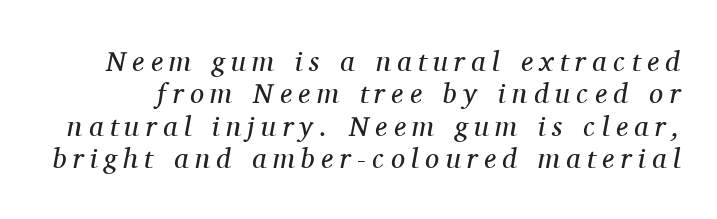
Q: Is the text bold? A: No.
Q: Is the text italic (slanted)? A: Yes, it leans right by about 11 degrees.
Q: Is the typeface a serif or a sans-serif typeface? A: Serif.
Q: Is the text underlined? A: No.
Q: Is the spacing between letters normal or unusually wide? A: Unusually wide.
Q: Width (condensed, normal, or wide)? A: Normal.
Q: Stroke contrast? A: Medium.
Q: x-height? A: Medium.
Q: Monospaced? A: No.
